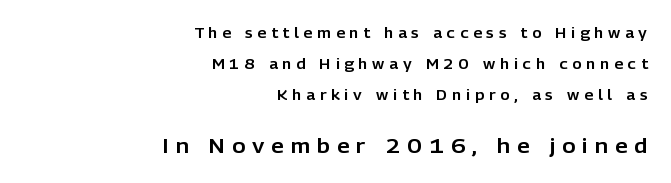
Q: Is the text italic (slanted)? A: No, it is upright.
Q: Is the text underlined? A: No.
Q: How is the paragraph aligned? A: Right-aligned.
Q: Is the spacing between letters normal or unusually wide? A: Unusually wide.
Q: Is the spacing between lines tight, normal or loose? A: Loose.
Q: Which block of text is set in a larger size, the first (top) or the second (bottom)? A: The second (bottom) one.
